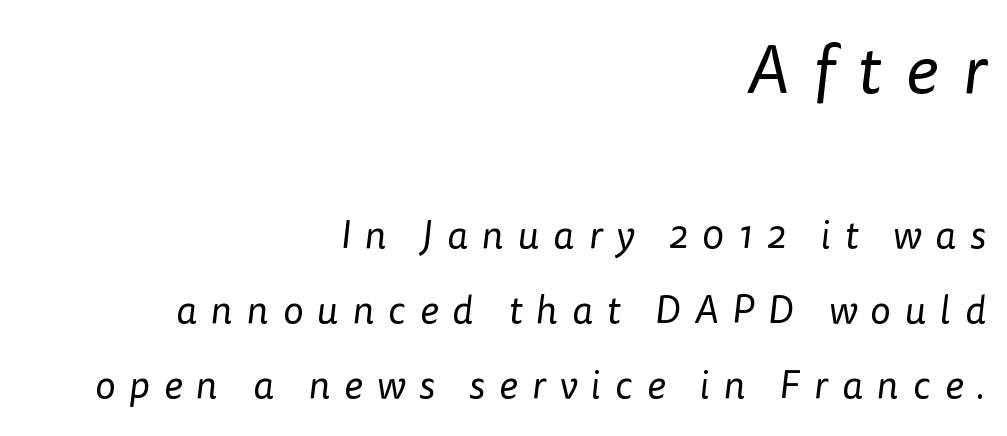
The image shows 68 px regular-weight sans-serif type; set right-aligned, loose line spacing (1.92x), unusually wide letter spacing (+0.36 em), not underlined; the first (top) block is 1.74x larger; low stroke contrast and a medium x-height.
